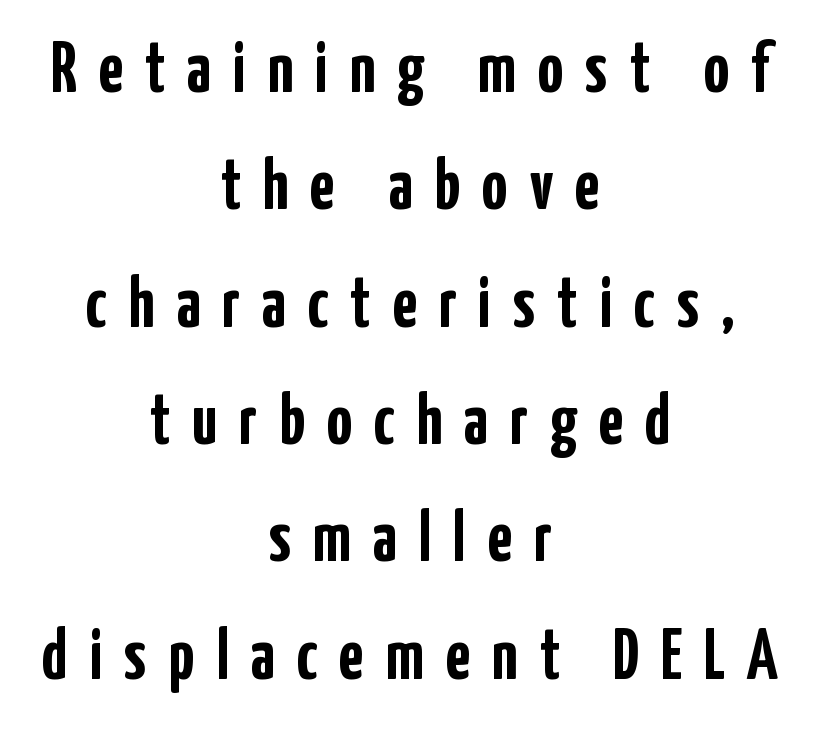
{"serif": "no", "italic": "no", "bold": "yes", "weight": "semibold", "width": "condensed", "stroke_contrast": "low", "x_height": "medium", "monospaced": "no", "underline": "no", "align": "center", "line_spacing": "normal", "line_spacing_ratio": 1.63, "letter_spacing": "wide", "letter_spacing_em": 0.3, "glyph_px": 72}
